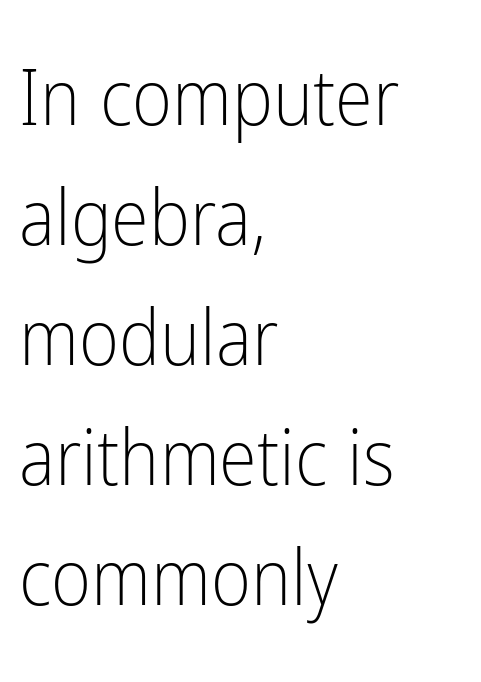
The image shows 77 px light, condensed sans-serif type, upright; set left-aligned, normal line spacing (1.56x), normal letter spacing, not underlined; low stroke contrast and a medium x-height.
